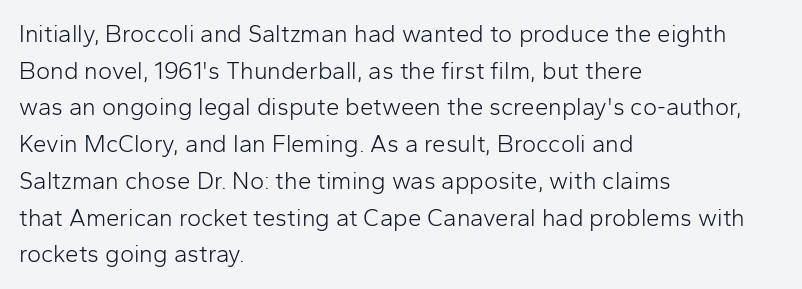
Standard letterfit; no display-style spreading of the glyphs. No chunkiness to these letters — they're not bold. This is roman type, the default non-slanted kind. Does the copy run flush right? No — it runs flush left.
